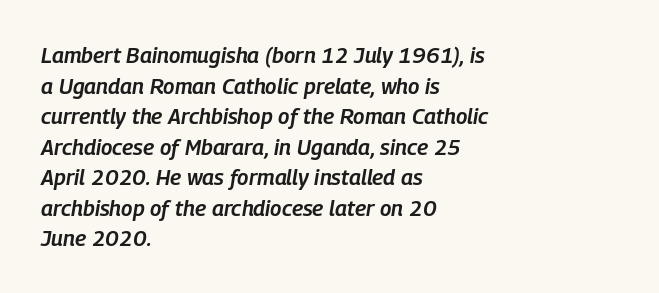
{"italic": "yes", "lean": "right", "slant_degrees": 9, "bold": "semi", "underline": "no", "align": "left", "line_spacing": "normal", "line_spacing_ratio": 1.39, "letter_spacing": "normal", "letter_spacing_em": 0.0, "glyph_px": 22}
